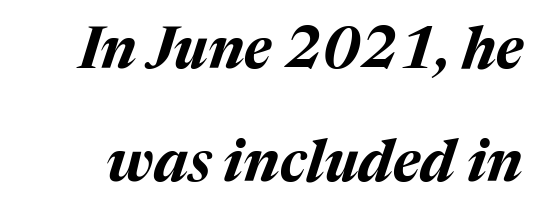
The image shows 58 px bold type, italic (leaning right); set loose line spacing (1.94x), normal letter spacing, not underlined; medium stroke contrast and a medium x-height.
